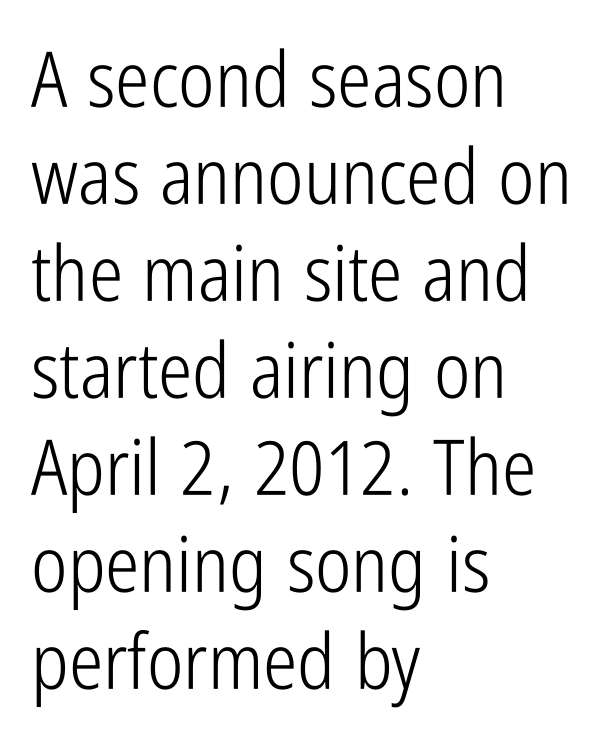
Stem width sits at or under what a default text font uses. Beneath every word, the page is bare. Think of a printed novel: that variable character pitch is what you see here. Each line starts at the same left margin while the right side varies. Nope, not italic — everything's standing straight. The letters sit at their default tracking, neither squeezed nor spread.
